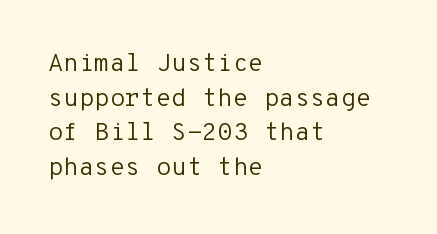
{"italic": "no", "bold": "no", "underline": "no", "align": "left", "line_spacing": "normal", "line_spacing_ratio": 1.39, "letter_spacing": "normal", "letter_spacing_em": 0.0, "glyph_px": 25}
